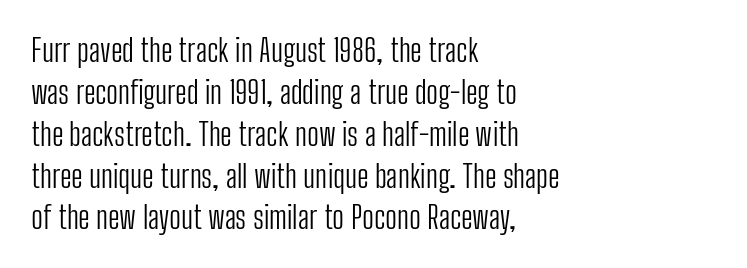
Q: Is the text bold? A: No.
Q: Is the text italic (slanted)? A: No, it is upright.
Q: Is the typeface a serif or a sans-serif typeface? A: Sans-serif.
Q: Is the text underlined? A: No.
Q: How is the paragraph aligned? A: Left-aligned.
Q: Is the spacing between letters normal or unusually wide? A: Normal.
Q: Is the spacing between lines tight, normal or loose? A: Normal.
Q: Width (condensed, normal, or wide)? A: Condensed.
Q: Stroke contrast? A: Low.
Q: x-height? A: Medium.
Q: Monospaced? A: No.
